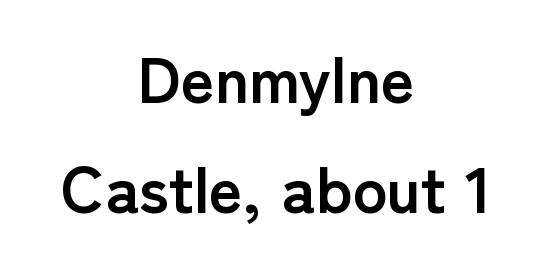
{"serif": "no", "italic": "no", "bold": "yes", "weight": "semibold", "width": "normal", "stroke_contrast": "low", "x_height": "medium", "monospaced": "no", "underline": "no", "align": "center", "line_spacing": "normal", "line_spacing_ratio": 1.7, "letter_spacing": "normal", "letter_spacing_em": 0.0, "glyph_px": 65}
